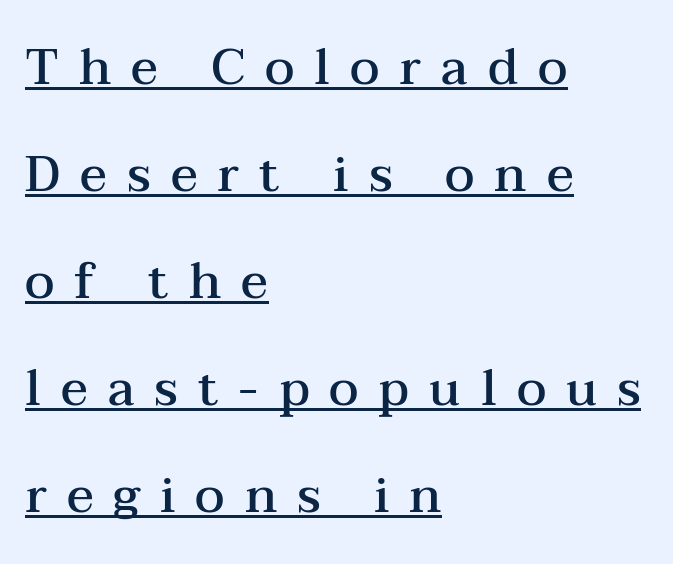
Q: Is the text bold? A: Semi-bold.
Q: Is the text italic (slanted)? A: No, it is upright.
Q: Is the typeface a serif or a sans-serif typeface? A: Serif.
Q: Is the text underlined? A: Yes.
Q: How is the paragraph aligned? A: Left-aligned.
Q: Is the spacing between letters normal or unusually wide? A: Unusually wide.
Q: Is the spacing between lines tight, normal or loose? A: Loose.
Q: Width (condensed, normal, or wide)? A: Wide.
Q: Stroke contrast? A: Medium.
Q: x-height? A: Medium.
Q: Monospaced? A: No.
